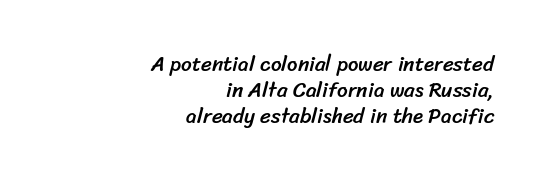
{"underline": "no", "align": "right", "line_spacing": "normal", "line_spacing_ratio": 1.25, "letter_spacing": "normal", "letter_spacing_em": 0.0, "glyph_px": 21}
